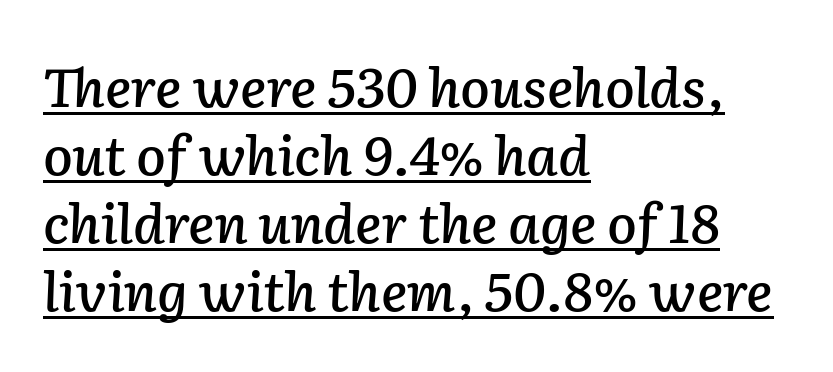
Q: Is the text italic (slanted)? A: Yes, it leans right by about 2 degrees.
Q: Is the text underlined? A: Yes.
Q: How is the paragraph aligned? A: Left-aligned.
Q: Is the spacing between letters normal or unusually wide? A: Normal.
Q: Is the spacing between lines tight, normal or loose? A: Normal.
Q: Width (condensed, normal, or wide)? A: Normal.
Q: Stroke contrast? A: Low.
Q: x-height? A: Medium.
Q: Monospaced? A: No.
